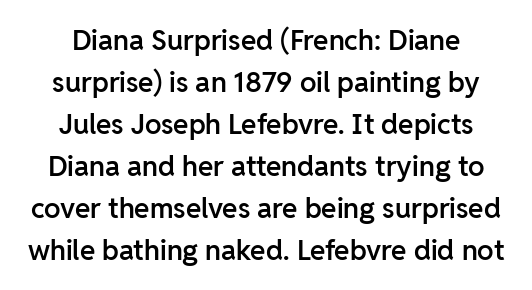
The strokes are fattened partway — semibold, not bold. Do the letters lean? They stand straight. Compared with typical paragraphs, the rows here are spaced about the same. The glyphs in this specimen are sans serif. A typesetter would call this proportional, since set widths differ per character. Lines of text with bare space underneath.
